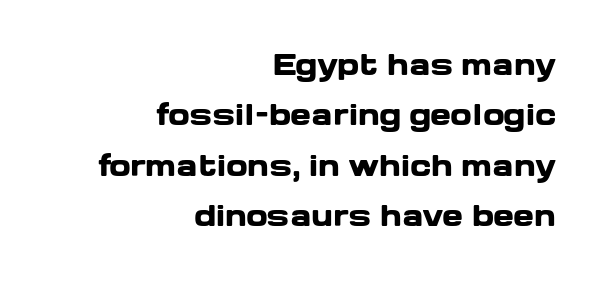
Q: Is the text bold? A: Yes.
Q: Is the text italic (slanted)? A: No, it is upright.
Q: Is the typeface a serif or a sans-serif typeface? A: Sans-serif.
Q: Is the text underlined? A: No.
Q: How is the paragraph aligned? A: Right-aligned.
Q: Is the spacing between letters normal or unusually wide? A: Normal.
Q: Width (condensed, normal, or wide)? A: Wide.
Q: Stroke contrast? A: Low.
Q: x-height? A: Medium.
Q: Monospaced? A: No.
